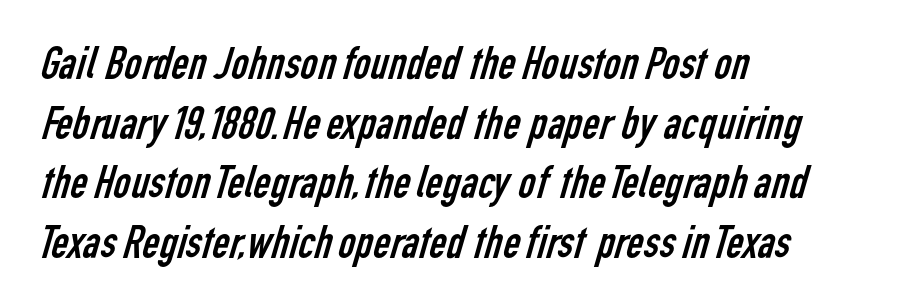
The image shows 47 px regular-weight, condensed sans-serif type; set left-aligned, normal line spacing (1.27x), normal letter spacing, not underlined; low stroke contrast and a medium x-height.
